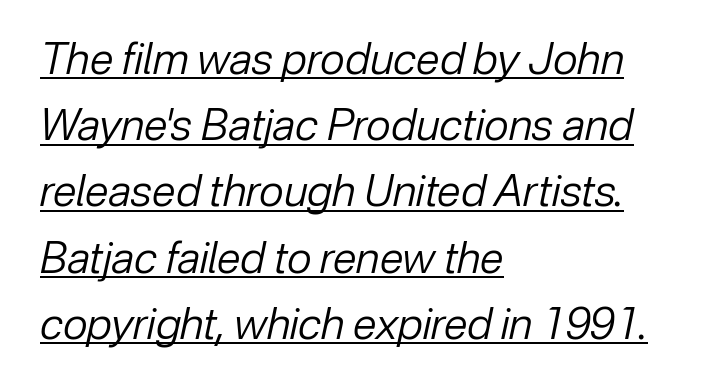
{"italic": "yes", "lean": "right", "slant_degrees": 12, "bold": "no", "weight": "regular", "width": "normal", "stroke_contrast": "low", "x_height": "medium", "monospaced": "no", "underline": "yes", "align": "left", "line_spacing": "normal", "line_spacing_ratio": 1.54, "letter_spacing": "normal", "letter_spacing_em": 0.0, "glyph_px": 43}
